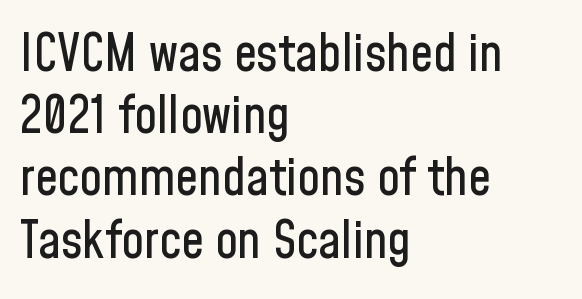
{"serif": "no", "italic": "no", "width": "condensed", "stroke_contrast": "low", "x_height": "medium", "monospaced": "no", "underline": "no", "align": "left", "line_spacing_ratio": 1.22, "letter_spacing": "normal", "letter_spacing_em": 0.0, "glyph_px": 51}
